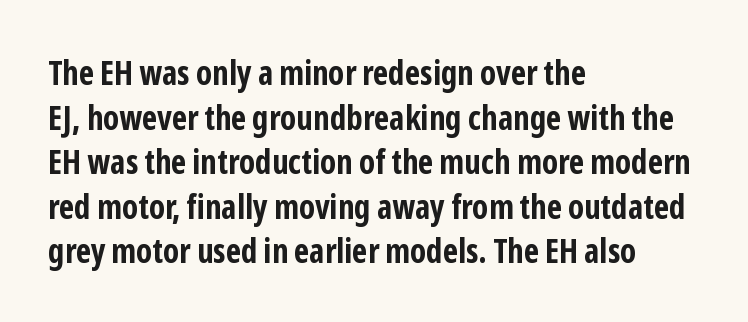
{"serif": "no", "italic": "no", "bold": "yes", "weight": "bold", "width": "condensed", "stroke_contrast": "low", "x_height": "medium", "monospaced": "no", "underline": "no", "align": "left", "line_spacing": "normal", "line_spacing_ratio": 1.31, "letter_spacing": "normal", "letter_spacing_em": 0.0, "glyph_px": 34}
